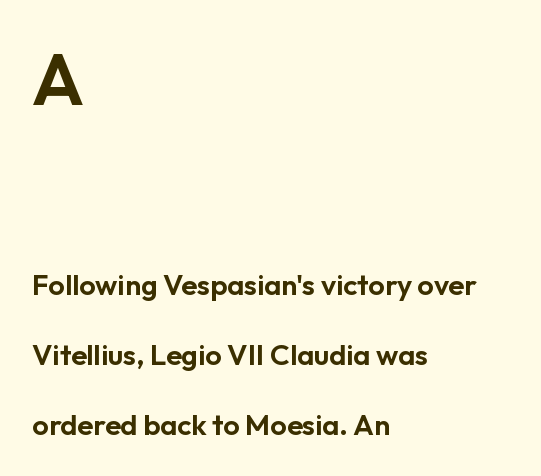
The image shows 73 px sans-serif type, upright; set left-aligned, loose line spacing (2.41x), normal letter spacing, not underlined; the first (top) block is 2.52x larger; low stroke contrast and a medium x-height.
